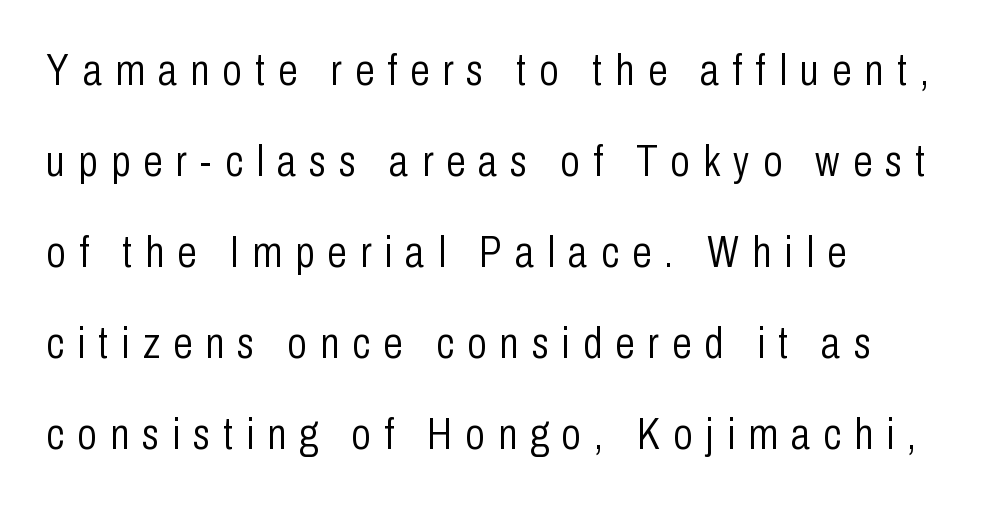
{"serif": "no", "italic": "no", "bold": "no", "weight": "light", "width": "condensed", "stroke_contrast": "low", "x_height": "medium", "monospaced": "no", "underline": "no", "align": "left", "line_spacing": "loose", "line_spacing_ratio": 2.07, "letter_spacing": "wide", "letter_spacing_em": 0.3, "glyph_px": 44}
